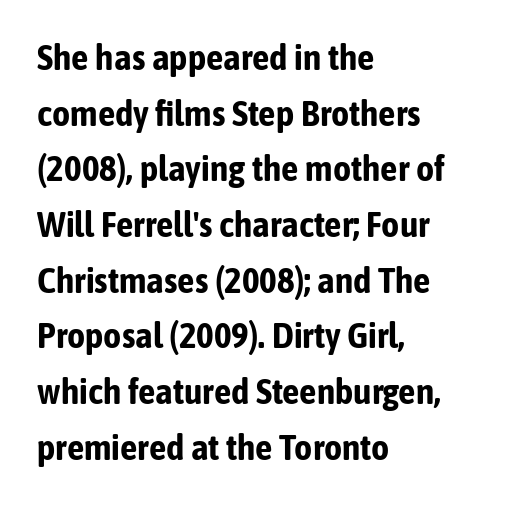
Visually the block forms a straight wall on the left and a jagged coastline on the right. Reading down the column, the eye jumps a familiar distance to each next line. Style check: upright. What kind of face is this? One without serifs — a sans. Observe the ordinary spacing: letters are neighbours, not strangers.
